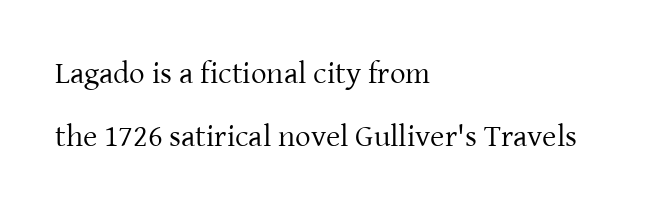
The rendering uses a large line-height, opening up the rows. Plain, unruled lines of type. Every stem runs plumb, perpendicular to the baseline. Spacing between characters is what you'd get straight out of the box. Line beginnings align vertically; line endings do not.
